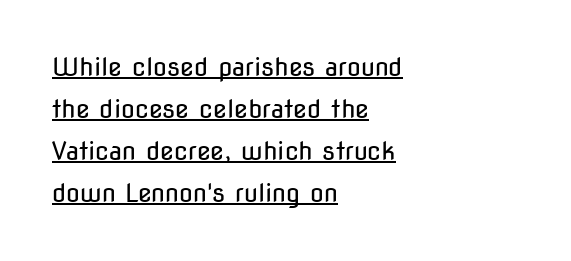
The image shows 25 px text type, upright; set left-aligned, normal line spacing (1.68x), normal letter spacing, underlined.
